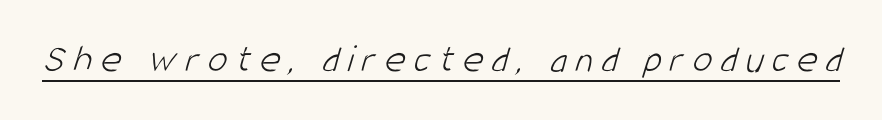
{"serif": "no", "bold": "no", "weight": "light", "width": "condensed", "stroke_contrast": "low", "x_height": "large", "monospaced": "no", "underline": "yes", "letter_spacing": "wide", "letter_spacing_em": 0.21, "glyph_px": 40}
